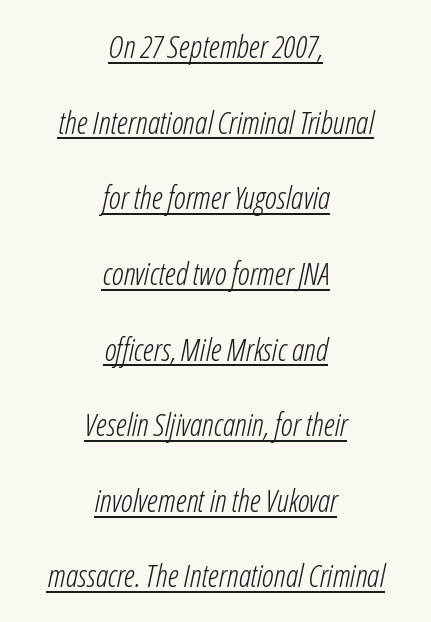
{"italic": "yes", "lean": "right", "slant_degrees": 12, "bold": "no", "weight": "light", "width": "condensed", "stroke_contrast": "low", "x_height": "medium", "monospaced": "no", "underline": "yes", "align": "center", "line_spacing": "loose", "line_spacing_ratio": 2.44, "letter_spacing": "normal", "letter_spacing_em": 0.0, "glyph_px": 31}
